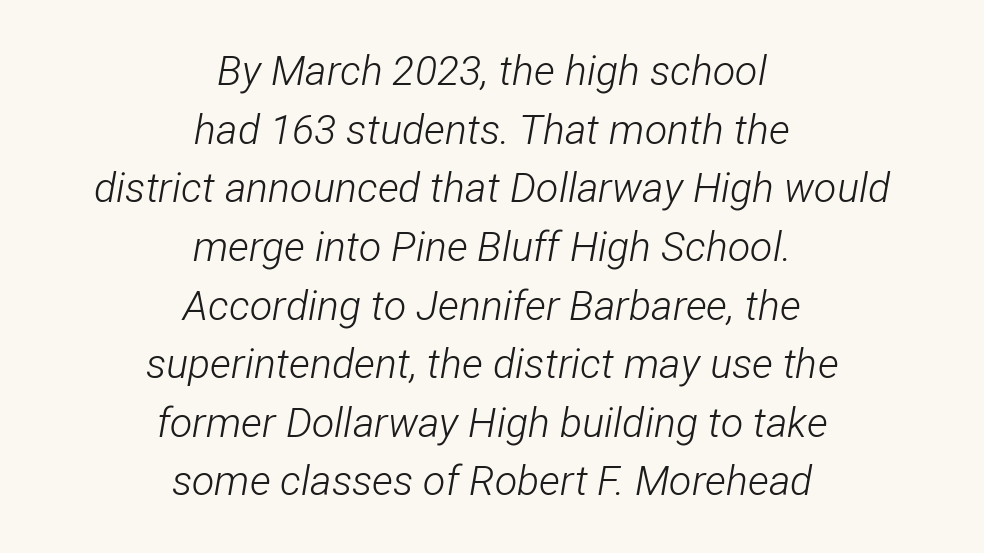
Q: Is the text bold? A: No.
Q: Is the text italic (slanted)? A: Yes, it leans right by about 12 degrees.
Q: Is the text underlined? A: No.
Q: How is the paragraph aligned? A: Centered.
Q: Is the spacing between letters normal or unusually wide? A: Normal.
Q: Is the spacing between lines tight, normal or loose? A: Normal.
Q: Width (condensed, normal, or wide)? A: Condensed.
Q: Stroke contrast? A: Low.
Q: x-height? A: Medium.
Q: Monospaced? A: No.
